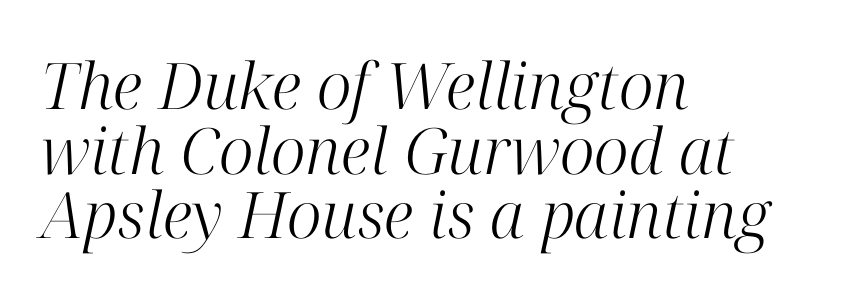
Q: Is the text bold? A: No.
Q: Is the text italic (slanted)? A: Yes, it leans right by about 12 degrees.
Q: Is the typeface a serif or a sans-serif typeface? A: Serif.
Q: Is the text underlined? A: No.
Q: How is the paragraph aligned? A: Left-aligned.
Q: Is the spacing between letters normal or unusually wide? A: Normal.
Q: Is the spacing between lines tight, normal or loose? A: Tight.
Q: Width (condensed, normal, or wide)? A: Normal.
Q: Stroke contrast? A: High.
Q: x-height? A: Medium.
Q: Monospaced? A: No.
